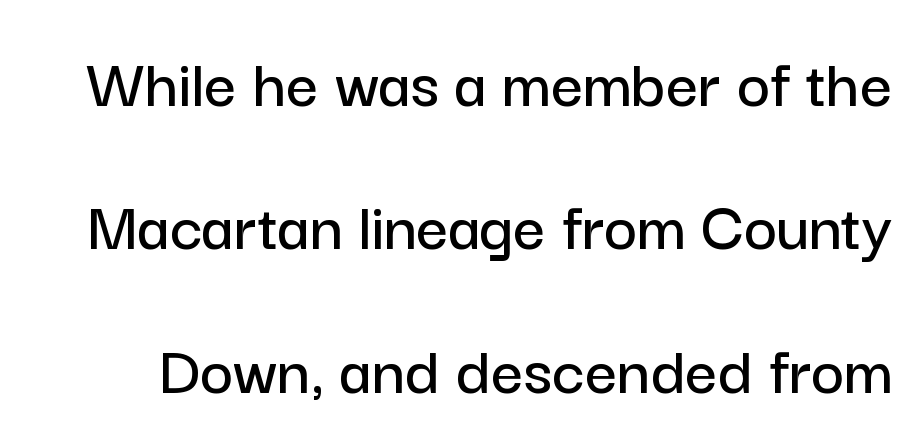
Q: Is the text italic (slanted)? A: No, it is upright.
Q: Is the typeface a serif or a sans-serif typeface? A: Sans-serif.
Q: Is the text underlined? A: No.
Q: Is the spacing between letters normal or unusually wide? A: Normal.
Q: Is the spacing between lines tight, normal or loose? A: Loose.
Q: Width (condensed, normal, or wide)? A: Normal.
Q: Stroke contrast? A: Low.
Q: x-height? A: Medium.
Q: Monospaced? A: No.
